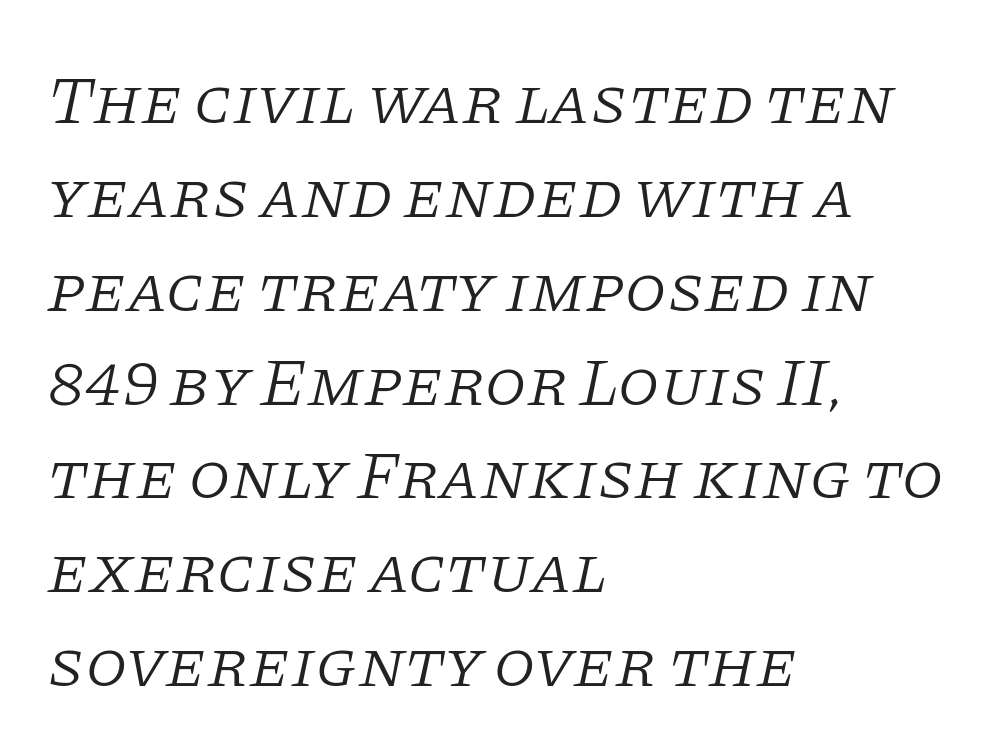
Underline: absent. Yep, that's italic — everything's leaning. Caption: standard tracking, unaltered. Is this a sans? No — the strokes have serifs. This sample keeps an unexceptional amount of space between lines. The rendering uses natural spacing where letterforms have individual widths.
